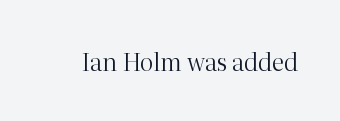
Q: Is the text bold? A: No.
Q: Is the text italic (slanted)? A: No, it is upright.
Q: Is the text underlined? A: No.
Q: Is the spacing between letters normal or unusually wide? A: Normal.
